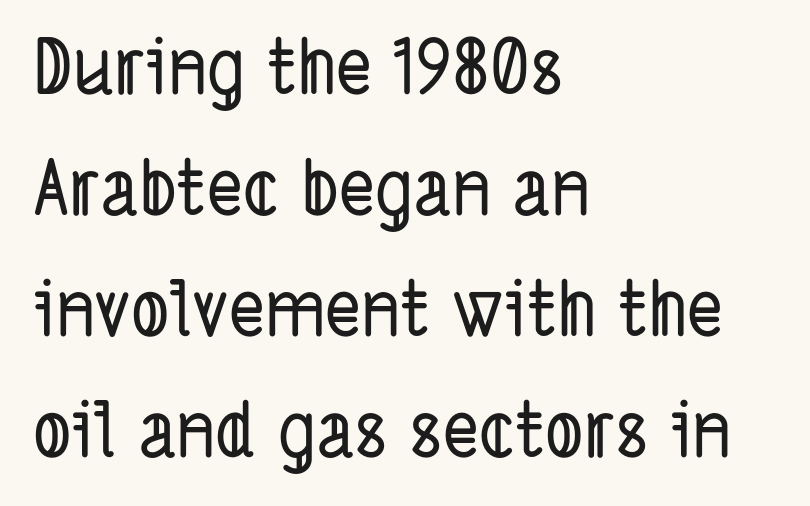
{"serif": "no", "width": "condensed", "stroke_contrast": "low", "x_height": "medium", "monospaced": "no", "underline": "no", "align": "left", "line_spacing": "normal", "line_spacing_ratio": 1.59, "letter_spacing": "normal", "letter_spacing_em": 0.0, "glyph_px": 76}
